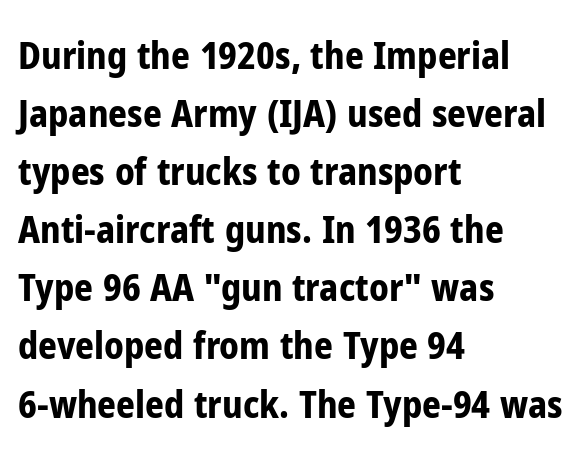
Strong, thick strokes mark this as bold type. Note: no serifs on the glyphs. The lettering stays uniformly vertical, giving the passage a roman look. This block has exactly the height ordinary leading produces.
